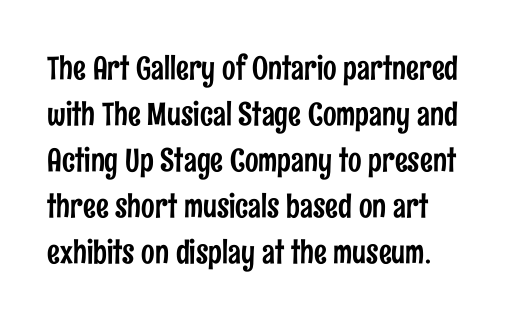
{"serif": "no", "italic": "no", "width": "condensed", "stroke_contrast": "low", "x_height": "medium", "monospaced": "no", "underline": "no", "line_spacing": "normal", "line_spacing_ratio": 1.44, "letter_spacing": "normal", "letter_spacing_em": 0.0, "glyph_px": 32}
